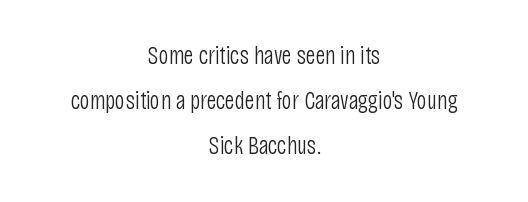
{"italic": "no", "bold": "no", "underline": "no", "align": "center", "line_spacing_ratio": 1.81, "letter_spacing": "normal", "letter_spacing_em": 0.0, "glyph_px": 25}
